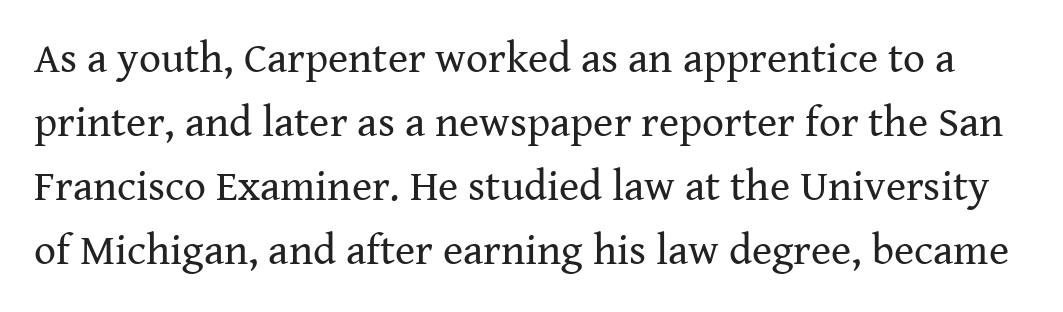
{"serif": "yes", "italic": "no", "bold": "no", "weight": "regular", "width": "normal", "stroke_contrast": "medium", "x_height": "medium", "monospaced": "no", "underline": "no", "line_spacing": "normal", "line_spacing_ratio": 1.49, "letter_spacing": "normal", "letter_spacing_em": 0.0, "glyph_px": 43}
